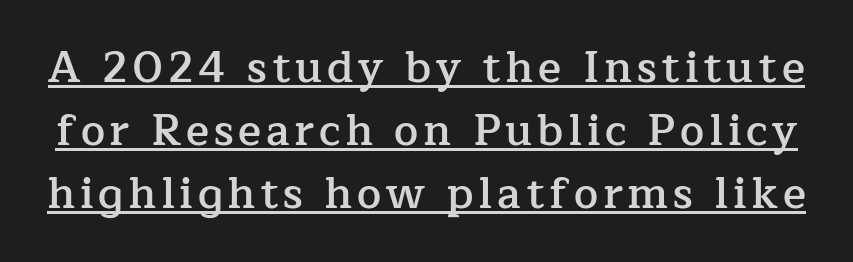
Q: Is the text bold? A: Semi-bold.
Q: Is the text italic (slanted)? A: No, it is upright.
Q: Is the typeface a serif or a sans-serif typeface? A: Serif.
Q: Is the text underlined? A: Yes.
Q: Is the spacing between lines tight, normal or loose? A: Normal.
Q: Width (condensed, normal, or wide)? A: Normal.
Q: Stroke contrast? A: Low.
Q: x-height? A: Medium.
Q: Monospaced? A: No.
